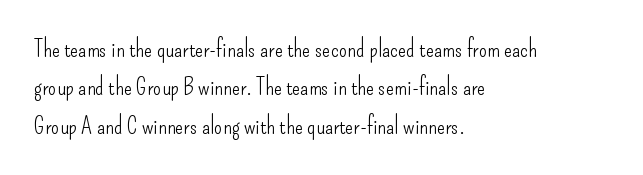
{"italic": "no", "bold": "no", "underline": "no", "align": "left", "line_spacing": "normal", "line_spacing_ratio": 1.6, "letter_spacing": "normal", "letter_spacing_em": 0.0, "glyph_px": 24}
